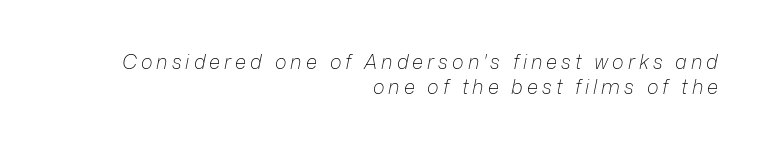
{"italic": "yes", "lean": "right", "slant_degrees": 12, "bold": "no", "underline": "no", "align": "right", "line_spacing_ratio": 1.23, "letter_spacing": "wide", "letter_spacing_em": 0.2, "glyph_px": 20}
